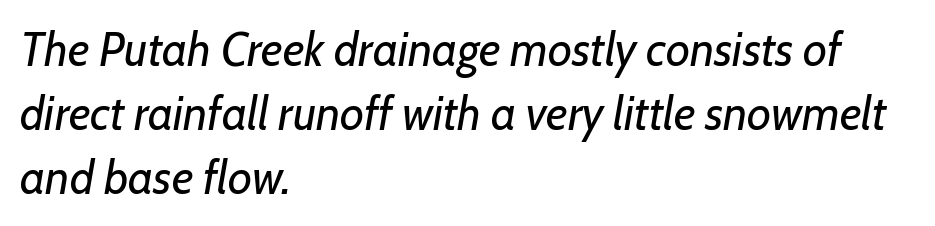
{"italic": "yes", "lean": "right", "slant_degrees": 7, "bold": "no", "weight": "regular", "width": "normal", "stroke_contrast": "low", "x_height": "medium", "monospaced": "no", "underline": "no", "align": "left", "line_spacing": "normal", "line_spacing_ratio": 1.36, "letter_spacing": "normal", "letter_spacing_em": 0.0, "glyph_px": 47}
